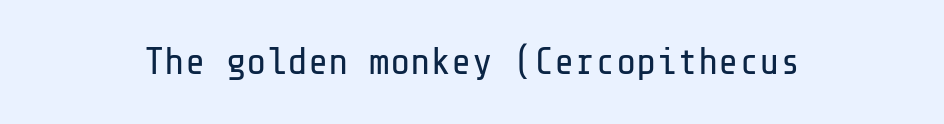
The image shows 38 px regular-weight sans-serif type, upright; set normal letter spacing, not underlined; low stroke contrast and a medium x-height.
